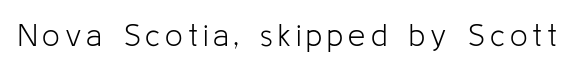
The image shows 31 px light sans-serif type, upright; set not underlined; low stroke contrast and a medium x-height.
